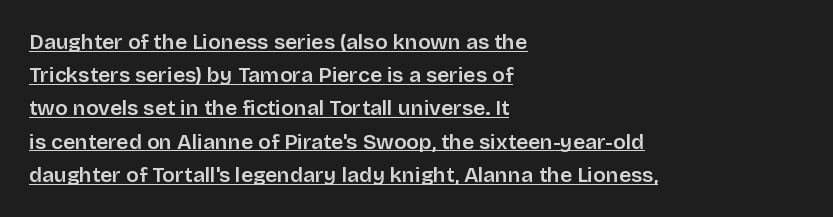
These lines sit exactly where default settings would place them. Line starts are locked; line ends wander. Stems and bowls a touch heavier than normal — semibold. Look at the tracking — it's just the regular setting, nothing added. Vertical strokes here are truly vertical. A typographer would call this underscored text.
